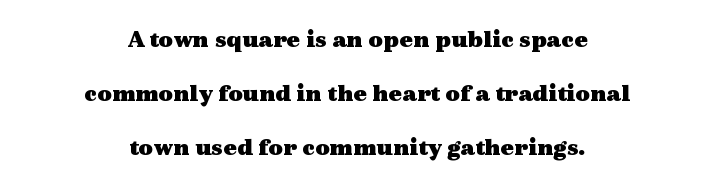
The typesetter chose a symmetrical, centered arrangement here. Stroke thickness is high; the sample reads as a true bold. The space between consecutive lines is lavish. Upright lettering throughout. The line texture is even and compact thanks to regular tracking.
